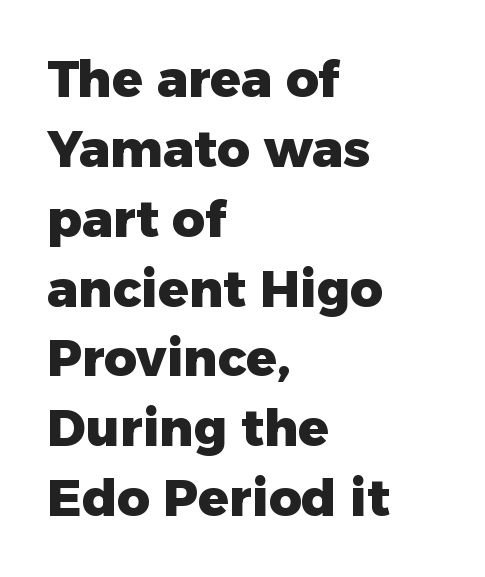
Q: Is the text bold? A: Yes.
Q: Is the text italic (slanted)? A: No, it is upright.
Q: Is the typeface a serif or a sans-serif typeface? A: Sans-serif.
Q: Is the text underlined? A: No.
Q: How is the paragraph aligned? A: Left-aligned.
Q: Is the spacing between letters normal or unusually wide? A: Normal.
Q: Is the spacing between lines tight, normal or loose? A: Normal.
Q: Width (condensed, normal, or wide)? A: Normal.
Q: Stroke contrast? A: Low.
Q: x-height? A: Medium.
Q: Monospaced? A: No.
